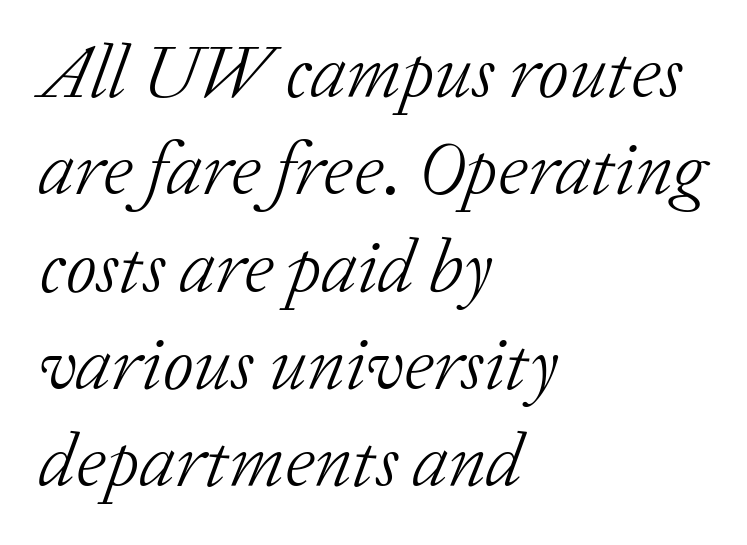
The weight would be labelled regular, book, light, or lighter still. Italic: yes, the glyphs are oblique. The passage shown has conventional tracking throughout. Stroke terminals: seriffed. Horizontal bands of white between lines are of average thickness.
